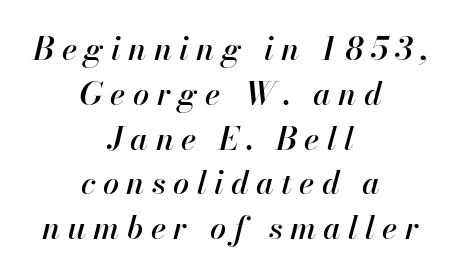
The image shows 32 px text type, italic (leaning right); set centered, normal line spacing (1.4x), unusually wide letter spacing (+0.23 em), not underlined; high stroke contrast and a small x-height.
